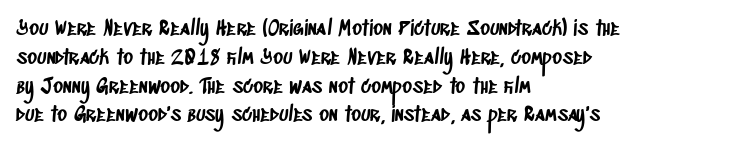
{"underline": "no", "align": "left", "line_spacing": "normal", "line_spacing_ratio": 1.37, "letter_spacing": "normal", "letter_spacing_em": 0.0, "glyph_px": 21}
